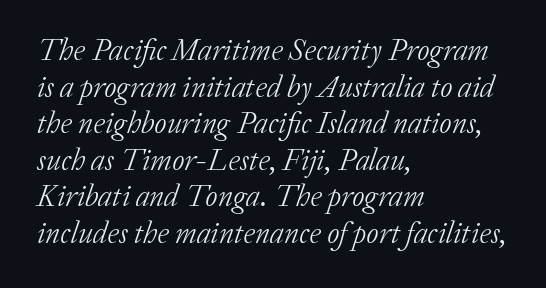
The image shows 30 px light serif type, italic (leaning right); set left-aligned, line spacing 1.22x, normal letter spacing, not underlined; low stroke contrast and a medium x-height.
